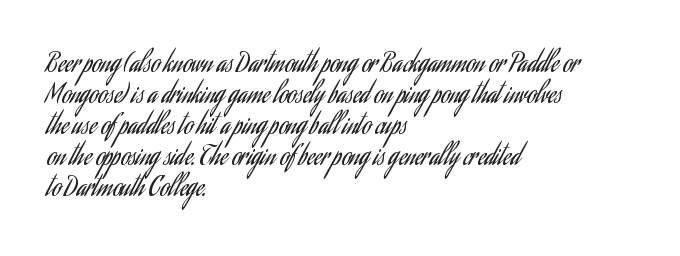
{"bold": "no", "underline": "no", "align": "left", "line_spacing_ratio": 1.24, "letter_spacing": "normal", "letter_spacing_em": 0.0, "glyph_px": 25}
